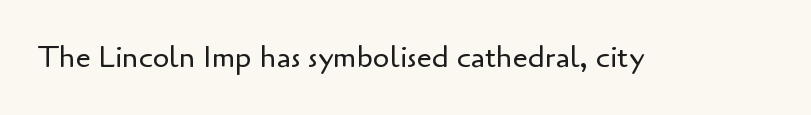
A roman cut, with each character standing at attention. The tracking reads as untouched default to a designer's eye. The zone under the glyphs is completely vacant. The type family on display is of the sans-serif kind.
